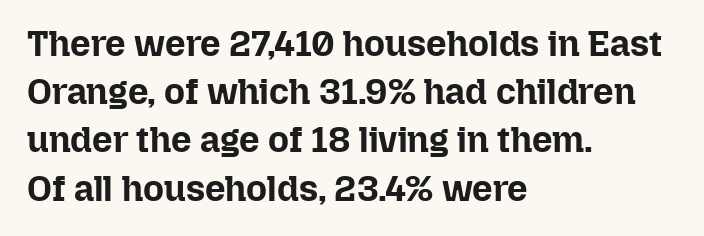
Leftover space on each line is placed entirely after the last word. The rendering keeps characters at their native spacing. Descenders hang freely into open space. Regular leading. On the weight axis this lands at bold, roughly 700.
